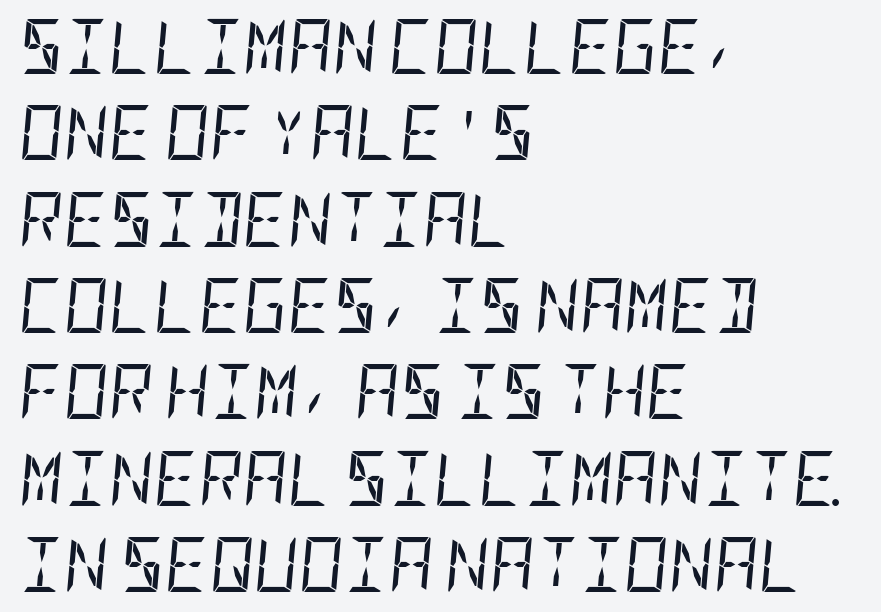
Q: Is the text bold? A: No.
Q: Is the text italic (slanted)? A: Yes, it leans right by about 5 degrees.
Q: Is the text underlined? A: No.
Q: How is the paragraph aligned? A: Left-aligned.
Q: Is the spacing between letters normal or unusually wide? A: Normal.
Q: Is the spacing between lines tight, normal or loose? A: Normal.
Q: Width (condensed, normal, or wide)? A: Condensed.
Q: Stroke contrast? A: Low.
Q: x-height? A: Large.
